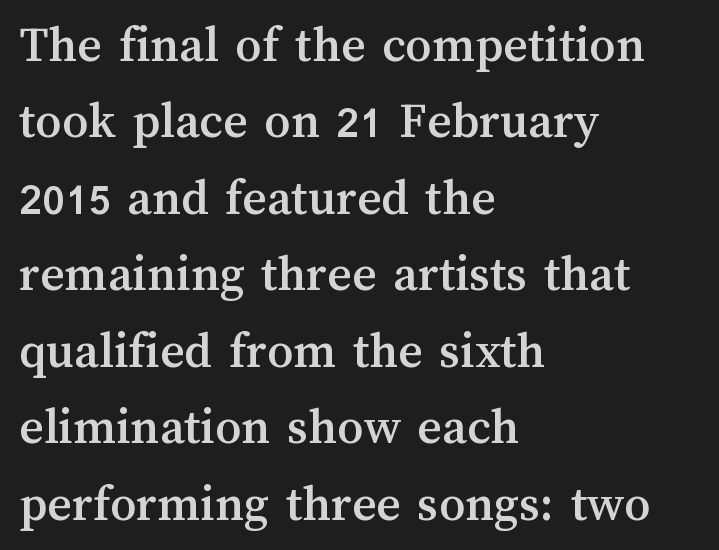
Q: Is the text italic (slanted)? A: No, it is upright.
Q: Is the text underlined? A: No.
Q: How is the paragraph aligned? A: Left-aligned.
Q: Is the spacing between letters normal or unusually wide? A: Normal.
Q: Is the spacing between lines tight, normal or loose? A: Normal.
Q: Width (condensed, normal, or wide)? A: Normal.
Q: Stroke contrast? A: Medium.
Q: x-height? A: Medium.
Q: Monospaced? A: No.
